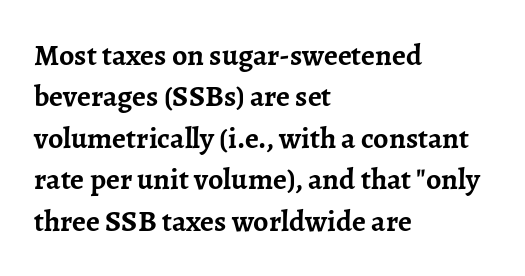
The image shows 30 px semibold serif type, upright; set left-aligned, normal line spacing (1.38x), normal letter spacing, not underlined; low stroke contrast and a medium x-height.
